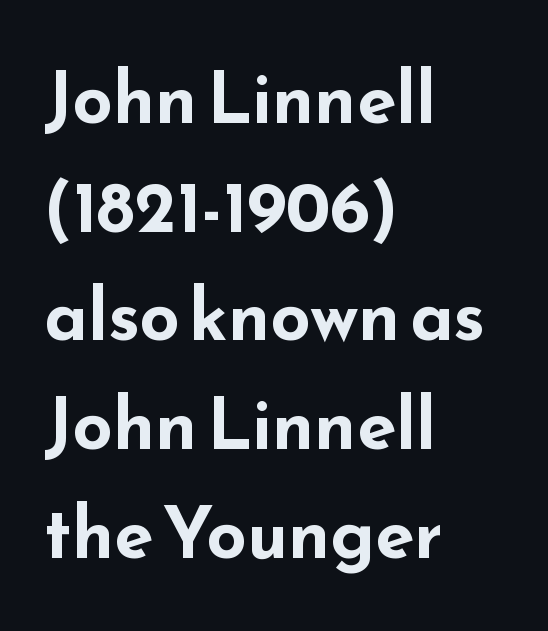
Q: Is the text bold? A: Yes.
Q: Is the text italic (slanted)? A: No, it is upright.
Q: Is the typeface a serif or a sans-serif typeface? A: Sans-serif.
Q: Is the text underlined? A: No.
Q: How is the paragraph aligned? A: Left-aligned.
Q: Is the spacing between letters normal or unusually wide? A: Normal.
Q: Is the spacing between lines tight, normal or loose? A: Normal.
Q: Width (condensed, normal, or wide)? A: Wide.
Q: Stroke contrast? A: Low.
Q: x-height? A: Small.
Q: Monospaced? A: No.
